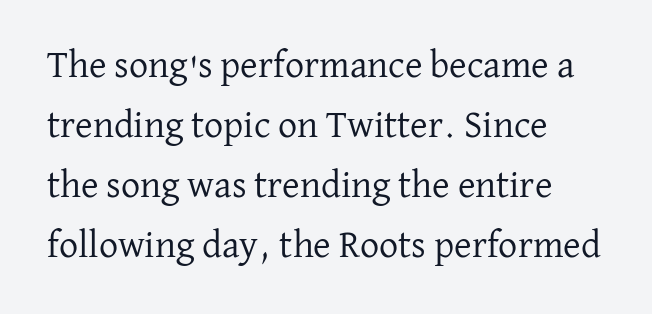
{"serif": "yes", "italic": "no", "bold": "no", "weight": "regular", "width": "normal", "stroke_contrast": "low", "x_height": "medium", "monospaced": "no", "underline": "no", "align": "left", "line_spacing": "normal", "line_spacing_ratio": 1.58, "letter_spacing": "normal", "letter_spacing_em": 0.0, "glyph_px": 38}
